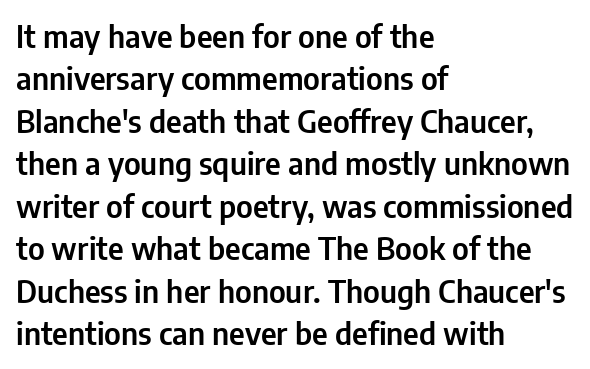
{"serif": "no", "italic": "no", "width": "condensed", "stroke_contrast": "low", "x_height": "medium", "monospaced": "no", "underline": "no", "align": "left", "line_spacing": "normal", "line_spacing_ratio": 1.37, "letter_spacing": "normal", "letter_spacing_em": 0.0, "glyph_px": 31}
